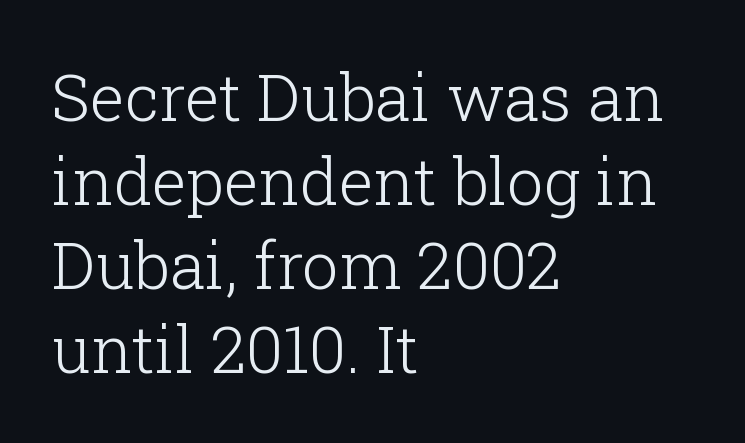
{"serif": "yes", "italic": "no", "bold": "no", "weight": "light", "width": "normal", "stroke_contrast": "low", "x_height": "medium", "monospaced": "no", "underline": "no", "align": "left", "line_spacing": "normal", "line_spacing_ratio": 1.29, "letter_spacing": "normal", "letter_spacing_em": 0.0, "glyph_px": 65}
